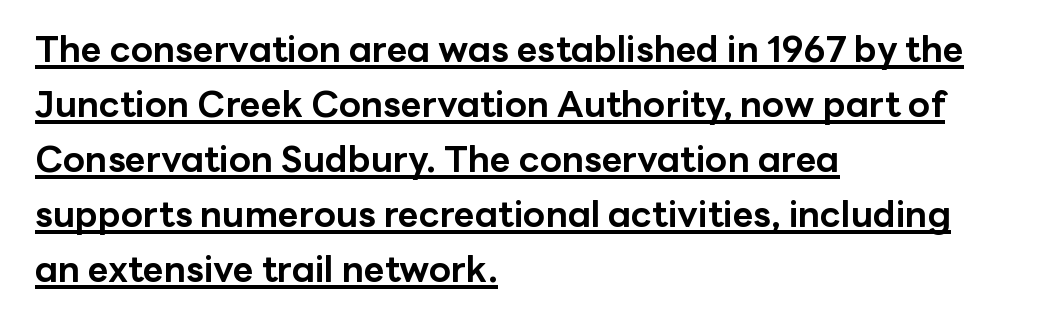
The image shows 36 px bold sans-serif type, upright; set left-aligned, normal line spacing (1.53x), normal letter spacing, underlined; low stroke contrast and a medium x-height.
